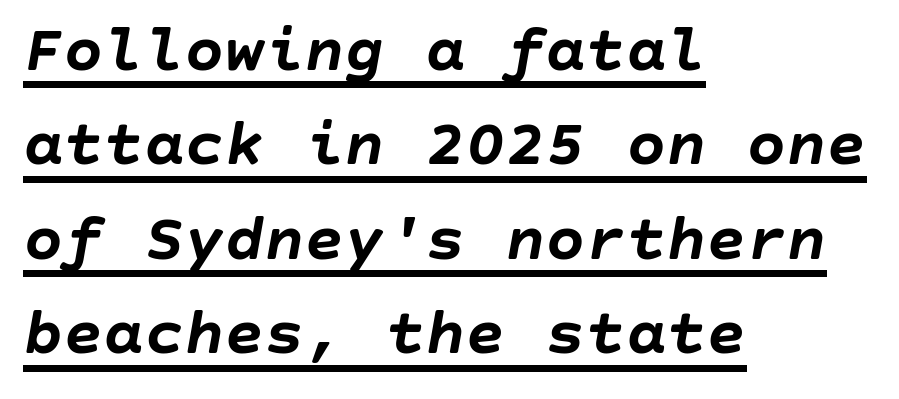
Q: Is the text bold? A: Yes.
Q: Is the text italic (slanted)? A: Yes, it leans right by about 10 degrees.
Q: Is the text underlined? A: Yes.
Q: How is the paragraph aligned? A: Left-aligned.
Q: Is the spacing between letters normal or unusually wide? A: Normal.
Q: Is the spacing between lines tight, normal or loose? A: Normal.
Q: Width (condensed, normal, or wide)? A: Normal.
Q: Stroke contrast? A: Low.
Q: x-height? A: Large.
